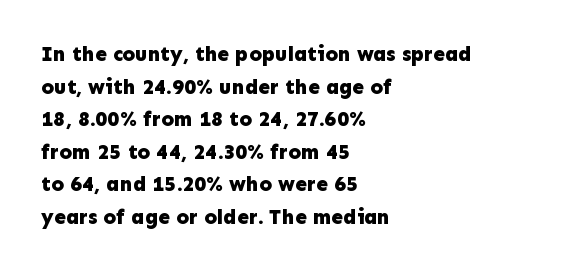
The image shows 21 px bold type, upright; set left-aligned, normal line spacing (1.55x), normal letter spacing, not underlined.
